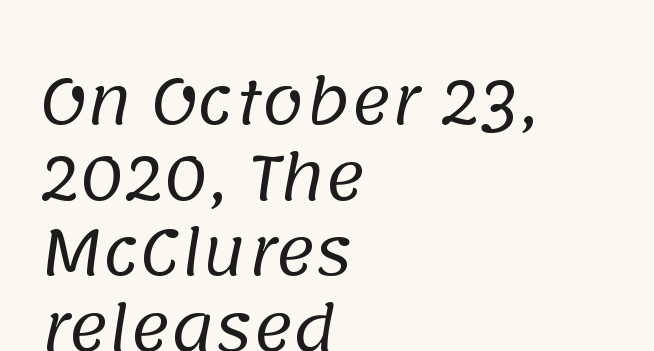
{"serif": "no", "bold": "no", "weight": "regular", "width": "normal", "stroke_contrast": "low", "x_height": "large", "monospaced": "no", "underline": "no", "align": "left", "line_spacing_ratio": 1.24, "letter_spacing": "normal", "letter_spacing_em": 0.0, "glyph_px": 61}
